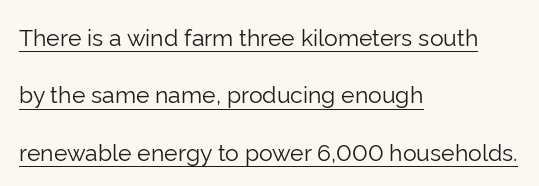
{"italic": "no", "bold": "no", "underline": "yes", "align": "left", "line_spacing": "loose", "line_spacing_ratio": 2.49, "letter_spacing": "normal", "letter_spacing_em": 0.0, "glyph_px": 23}
